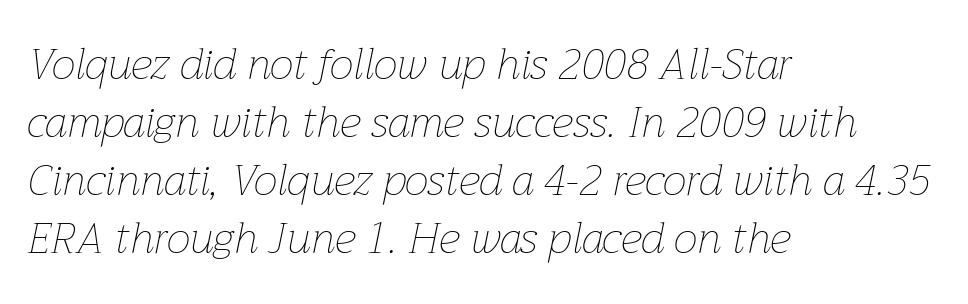
Q: Is the text bold? A: No.
Q: Is the text italic (slanted)? A: Yes, it leans right by about 12 degrees.
Q: Is the text underlined? A: No.
Q: How is the paragraph aligned? A: Left-aligned.
Q: Is the spacing between letters normal or unusually wide? A: Normal.
Q: Is the spacing between lines tight, normal or loose? A: Normal.
Q: Width (condensed, normal, or wide)? A: Normal.
Q: Stroke contrast? A: Low.
Q: x-height? A: Medium.
Q: Monospaced? A: No.
